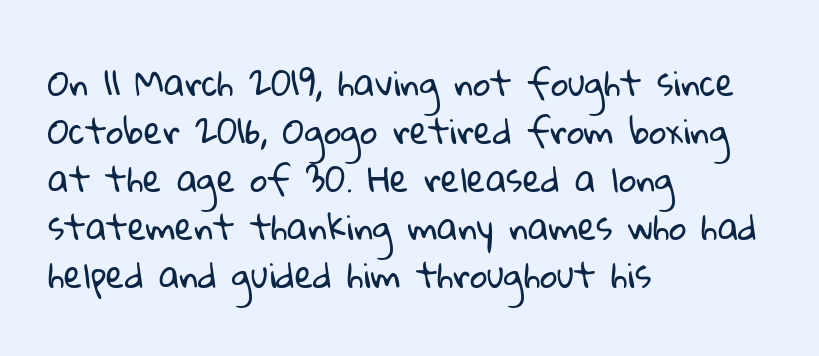
{"serif": "no", "bold": "no", "weight": "regular", "width": "normal", "stroke_contrast": "low", "x_height": "medium", "monospaced": "no", "underline": "no", "align": "left", "line_spacing": "normal", "line_spacing_ratio": 1.41, "letter_spacing": "normal", "letter_spacing_em": 0.0, "glyph_px": 34}
